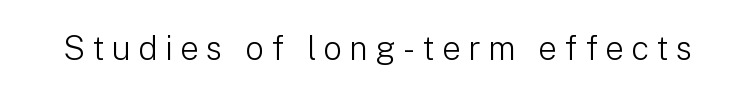
Q: Is the text bold? A: No.
Q: Is the text italic (slanted)? A: No, it is upright.
Q: Is the typeface a serif or a sans-serif typeface? A: Sans-serif.
Q: Is the text underlined? A: No.
Q: Is the spacing between letters normal or unusually wide? A: Unusually wide.
Q: Width (condensed, normal, or wide)? A: Normal.
Q: Stroke contrast? A: Low.
Q: x-height? A: Medium.
Q: Monospaced? A: No.
